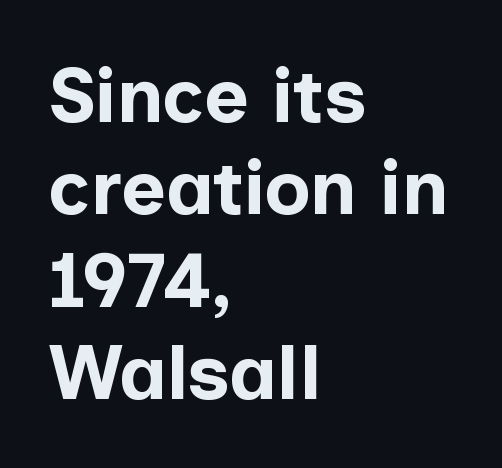
{"serif": "no", "italic": "no", "bold": "yes", "weight": "bold", "width": "normal", "stroke_contrast": "low", "x_height": "medium", "monospaced": "no", "underline": "no", "align": "left", "line_spacing_ratio": 1.2, "letter_spacing": "normal", "letter_spacing_em": 0.0, "glyph_px": 77}
